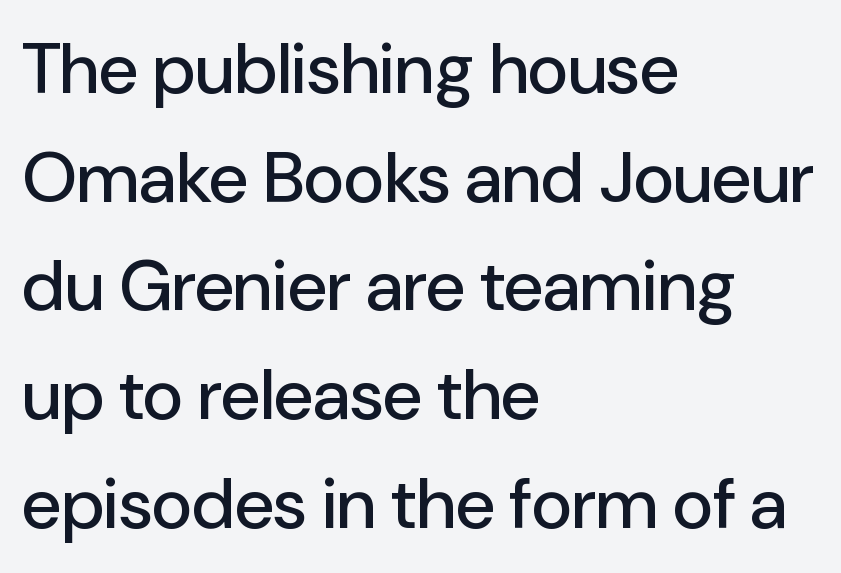
Q: Is the text italic (slanted)? A: No, it is upright.
Q: Is the typeface a serif or a sans-serif typeface? A: Sans-serif.
Q: Is the text underlined? A: No.
Q: How is the paragraph aligned? A: Left-aligned.
Q: Is the spacing between letters normal or unusually wide? A: Normal.
Q: Is the spacing between lines tight, normal or loose? A: Normal.
Q: Width (condensed, normal, or wide)? A: Normal.
Q: Stroke contrast? A: Low.
Q: x-height? A: Medium.
Q: Monospaced? A: No.
